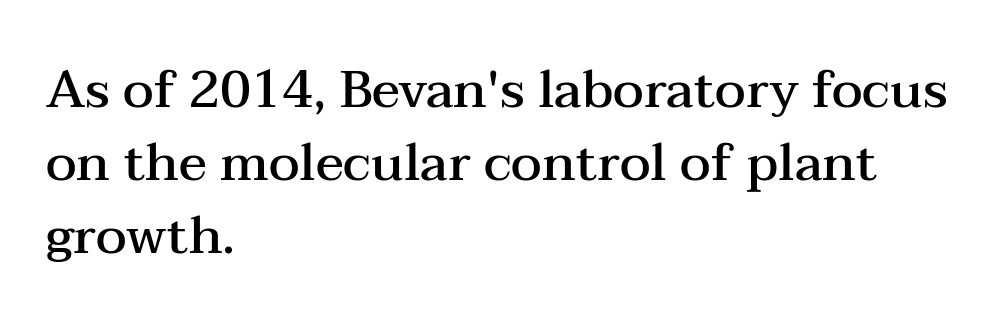
Teacher's note: observe the even left margin — that is flush-left alignment. Notice how descenders clear the ascenders below comfortably — that's standard leading. Students, this is semibold: more ink than regular, less than bold. Default kerning and tracking; the words read as compact shapes.
